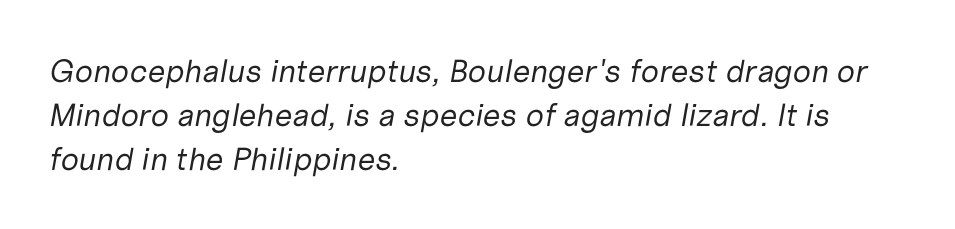
The image shows 32 px regular-weight type, italic (leaning right); set left-aligned, normal line spacing (1.37x), normal letter spacing, not underlined; low stroke contrast and a medium x-height.
